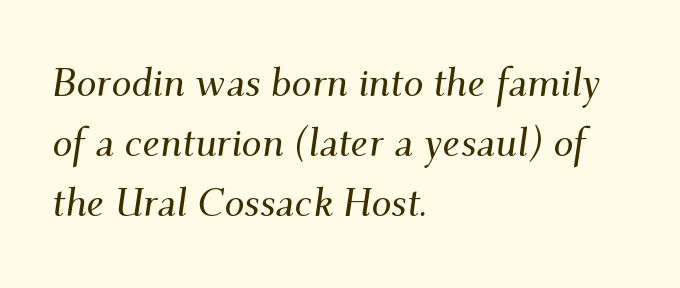
Nobody drew a line under any word here. The type family on display is of the serif kind. Notice how the passage keeps a crisp vertical edge on the left only. The rendering applies a slant to the glyphs. Summary of vertical rhythm: regular, with standard interline spacing.
